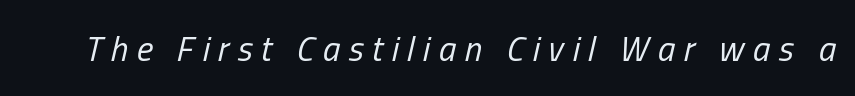
Rule under the text: the space is simply empty. Italic: yes, the glyphs are oblique. Varying glyph widths throughout — classic text-font behaviour. The font is comparable to plain body text, perhaps lighter. Tracking here is generous; glyphs stand well apart from one another.
